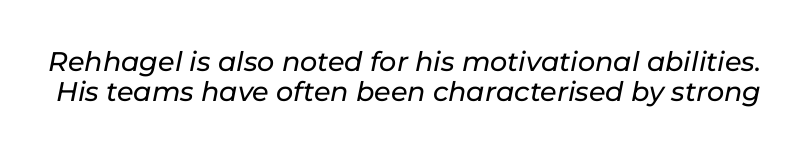
In terms of posture, this sample is oblique. The line-height multiplier appears low, near solid setting. In terms of letterspacing, this is plain default setting. Quick note: underline off.
